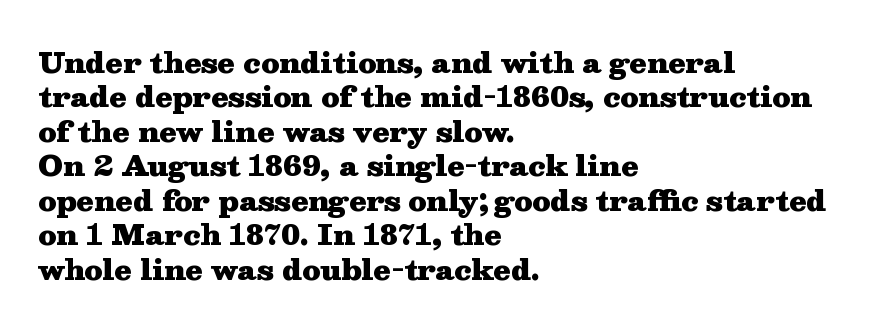
Caption: standard tracking, unaltered. The letters advance in unequal steps, a hallmark of proportional type. Weight check: bold — yes, fully. Bare-footed words on every line.
